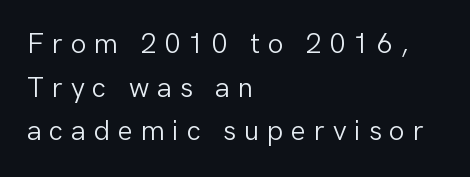
{"serif": "no", "italic": "no", "bold": "no", "weight": "light", "width": "normal", "stroke_contrast": "low", "x_height": "medium", "monospaced": "no", "underline": "no", "align": "left", "line_spacing": "normal", "line_spacing_ratio": 1.56, "letter_spacing": "wide", "letter_spacing_em": 0.28, "glyph_px": 28}
